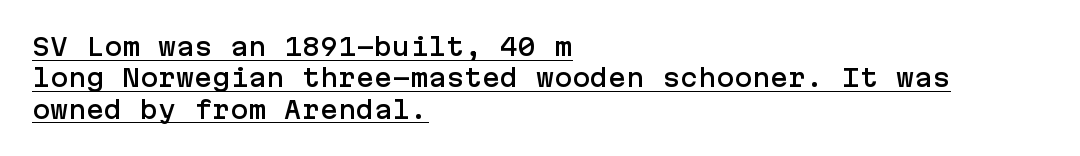
{"italic": "no", "underline": "yes", "align": "left", "line_spacing": "normal", "line_spacing_ratio": 1.31, "letter_spacing": "normal", "letter_spacing_em": 0.0, "glyph_px": 24}
